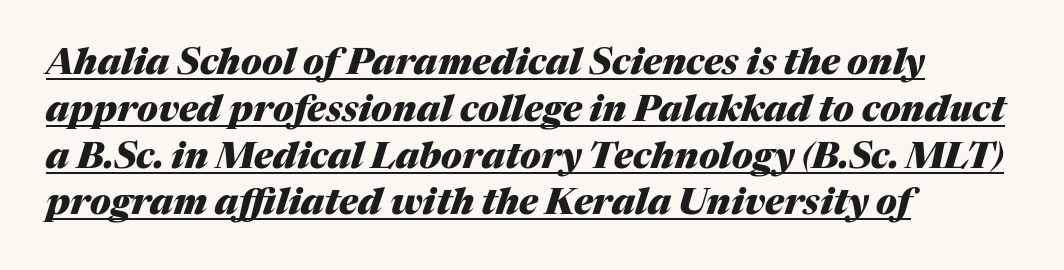
The letterforms sit shoulder to shoulder at normal distance. The sample's only ornament is a line tracing under the words. Slant detected: the letters are inclined. This rendering uses left alignment, leaving the right contour irregular. Strokes here are thick enough to call this a true bold.
